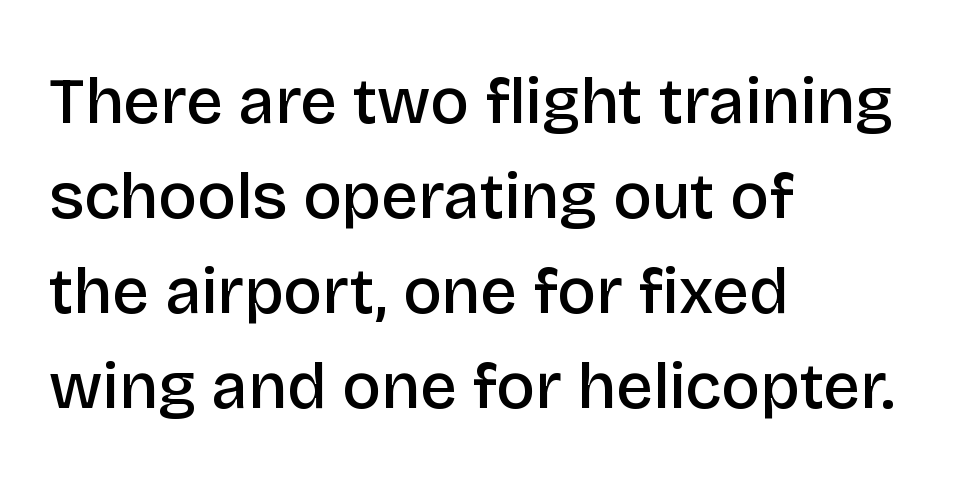
Moderately thickened strokes mark this as semibold type. This sample uses plain, unmodified letter spacing. This rendering features lettering with no underline. Looks like regular typesetting: each glyph gets only the width it needs.
